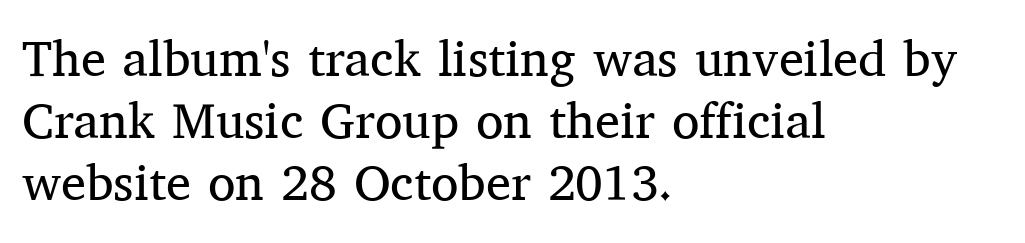
Q: Is the text bold? A: No.
Q: Is the text italic (slanted)? A: No, it is upright.
Q: Is the typeface a serif or a sans-serif typeface? A: Serif.
Q: Is the text underlined? A: No.
Q: How is the paragraph aligned? A: Left-aligned.
Q: Is the spacing between letters normal or unusually wide? A: Normal.
Q: Width (condensed, normal, or wide)? A: Normal.
Q: Stroke contrast? A: Medium.
Q: x-height? A: Medium.
Q: Monospaced? A: No.
